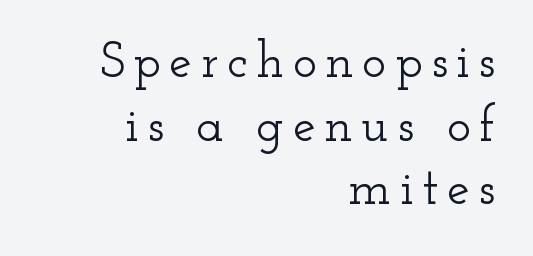
The typeface chosen for these lines features serifs. Every stem runs plumb, perpendicular to the baseline. Vertical spacing — default. Leftover space on each line is placed entirely before the opening word. This sample has the flowing, uneven cadence of proportional lettering. Anything drawn beneath the words? Only blank space.
